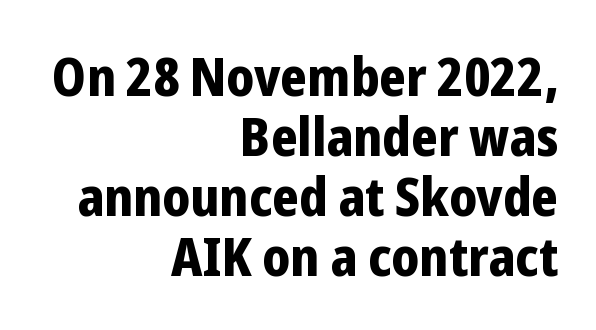
Q: Is the text bold? A: Yes.
Q: Is the text italic (slanted)? A: No, it is upright.
Q: Is the typeface a serif or a sans-serif typeface? A: Sans-serif.
Q: Is the text underlined? A: No.
Q: How is the paragraph aligned? A: Right-aligned.
Q: Is the spacing between letters normal or unusually wide? A: Normal.
Q: Is the spacing between lines tight, normal or loose? A: Tight.
Q: Width (condensed, normal, or wide)? A: Condensed.
Q: Stroke contrast? A: Low.
Q: x-height? A: Medium.
Q: Monospaced? A: No.
